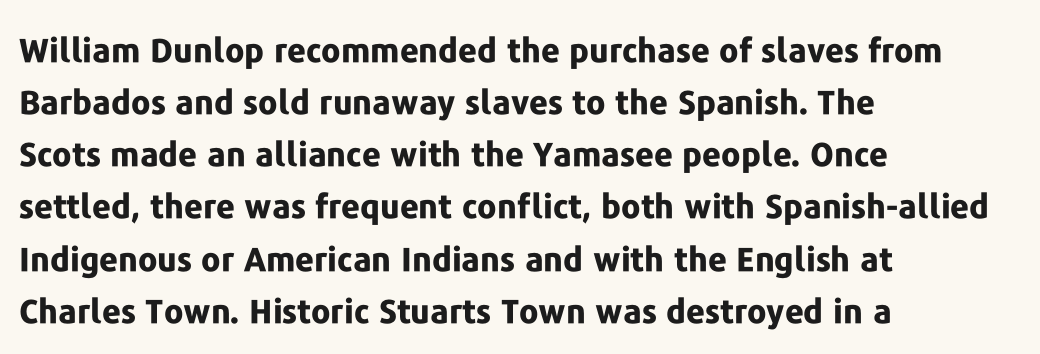
Q: Is the text bold? A: Yes.
Q: Is the text italic (slanted)? A: No, it is upright.
Q: Is the typeface a serif or a sans-serif typeface? A: Sans-serif.
Q: Is the text underlined? A: No.
Q: How is the paragraph aligned? A: Left-aligned.
Q: Is the spacing between letters normal or unusually wide? A: Normal.
Q: Is the spacing between lines tight, normal or loose? A: Normal.
Q: Width (condensed, normal, or wide)? A: Normal.
Q: Stroke contrast? A: Low.
Q: x-height? A: Medium.
Q: Monospaced? A: No.
